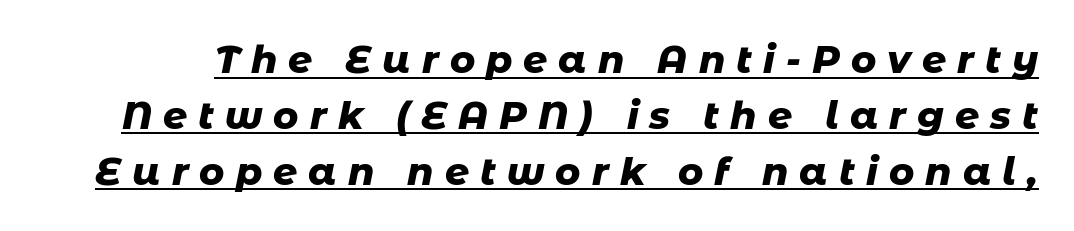
Q: Is the text bold? A: Yes.
Q: Is the text italic (slanted)? A: Yes, it leans right by about 11 degrees.
Q: Is the text underlined? A: Yes.
Q: Is the spacing between letters normal or unusually wide? A: Unusually wide.
Q: Is the spacing between lines tight, normal or loose? A: Normal.
Q: Width (condensed, normal, or wide)? A: Normal.
Q: Stroke contrast? A: Low.
Q: x-height? A: Medium.
Q: Monospaced? A: No.
